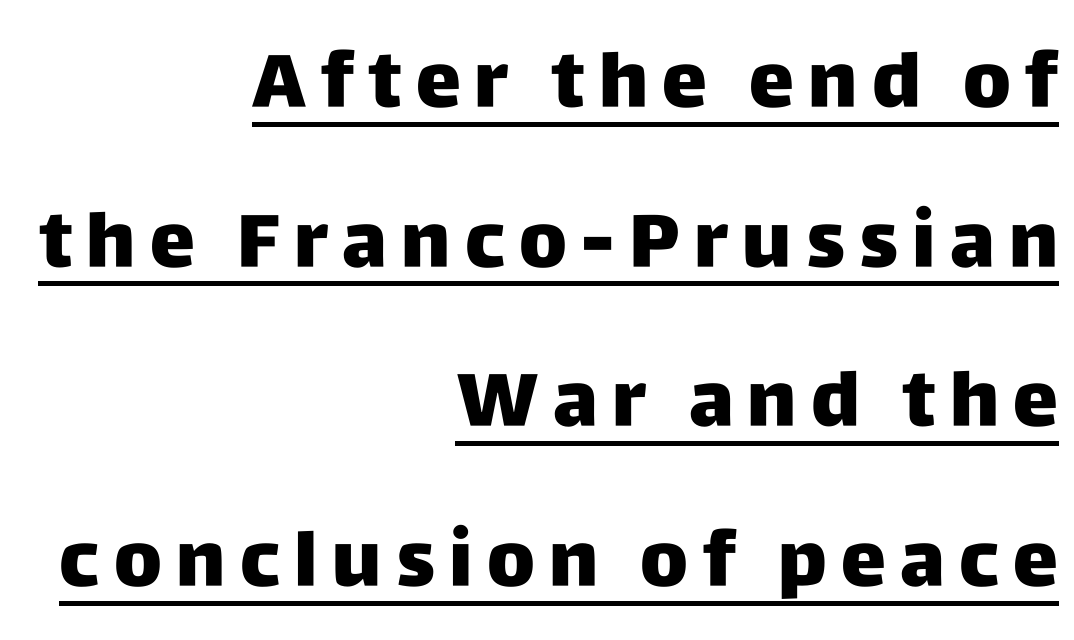
The image shows 76 px sans-serif type, upright; set right-aligned, loose line spacing (2.1x), underlined; low stroke contrast and a large x-height.
